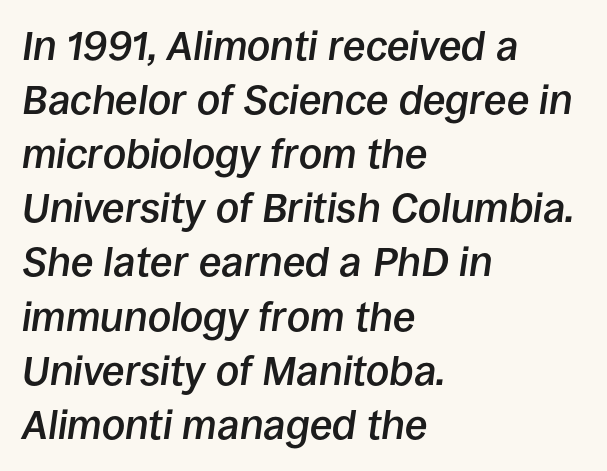
The rag falls on the right side of this text block. The words here are not underlined. Note the varied advance widths — an 'i' is clearly narrower than an 'm'. Tall strokes in this sample are angled rather than plumb.
